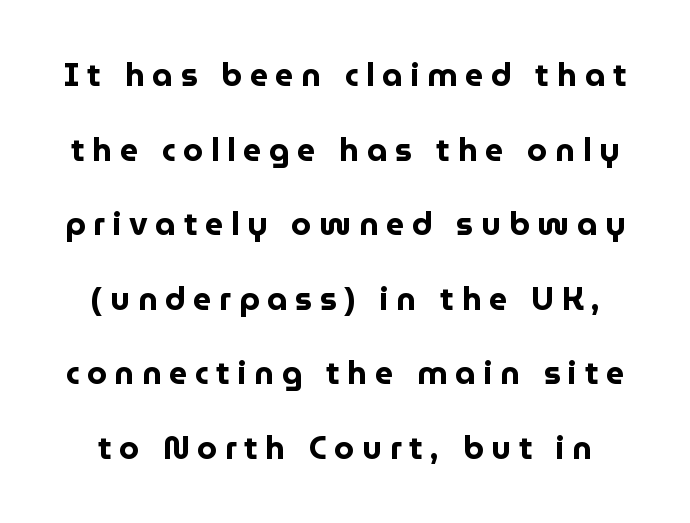
The image shows 32 px bold sans-serif type, upright; set loose line spacing (2.33x), unusually wide letter spacing (+0.24 em), not underlined; low stroke contrast and a medium x-height.
